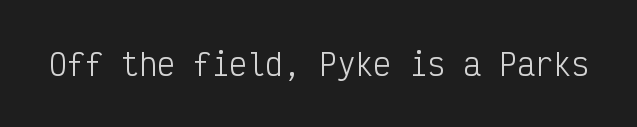
Q: Is the text bold? A: No.
Q: Is the text italic (slanted)? A: No, it is upright.
Q: Is the typeface a serif or a sans-serif typeface? A: Sans-serif.
Q: Is the text underlined? A: No.
Q: Is the spacing between letters normal or unusually wide? A: Normal.
Q: Width (condensed, normal, or wide)? A: Condensed.
Q: Stroke contrast? A: Low.
Q: x-height? A: Medium.
Q: Monospaced? A: Yes.
